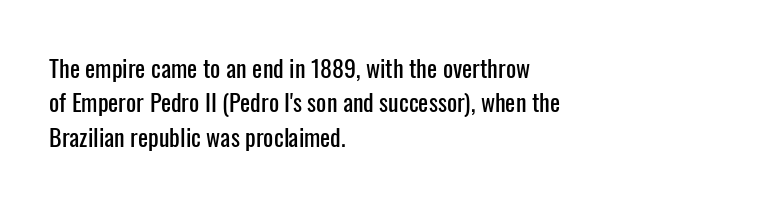
{"italic": "no", "underline": "no", "align": "left", "line_spacing": "normal", "line_spacing_ratio": 1.43, "letter_spacing": "normal", "letter_spacing_em": 0.0, "glyph_px": 24}
